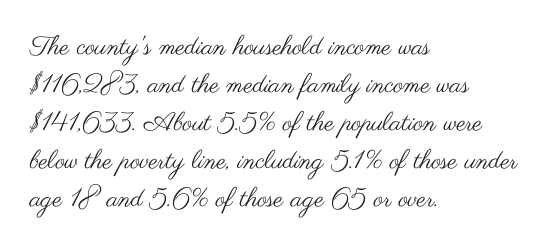
{"bold": "no", "underline": "no", "align": "left", "line_spacing": "normal", "line_spacing_ratio": 1.46, "letter_spacing": "normal", "letter_spacing_em": 0.0, "glyph_px": 26}
